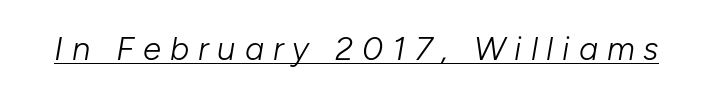
The letters are slanted; this is an italic face. The strokes carry an ordinary text weight at most. Someone cranked the tracking dial way up on this one. Glance below the letters and you will spot a drawn line. This sample has the flowing, uneven cadence of proportional lettering.
